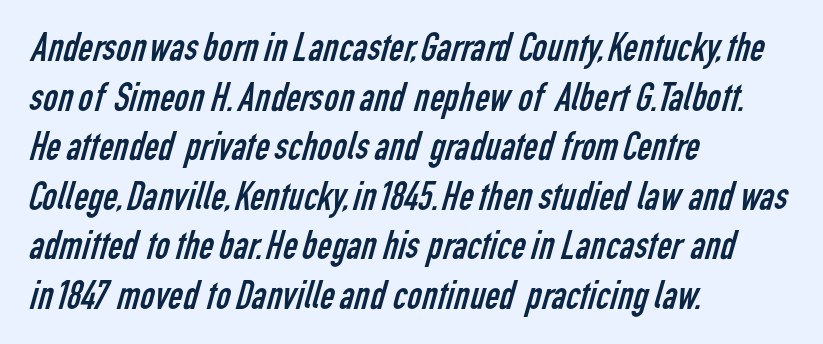
The image shows 40 px regular-weight, condensed sans-serif type; set left-aligned, line spacing 1.24x, normal letter spacing, not underlined; low stroke contrast and a medium x-height.
